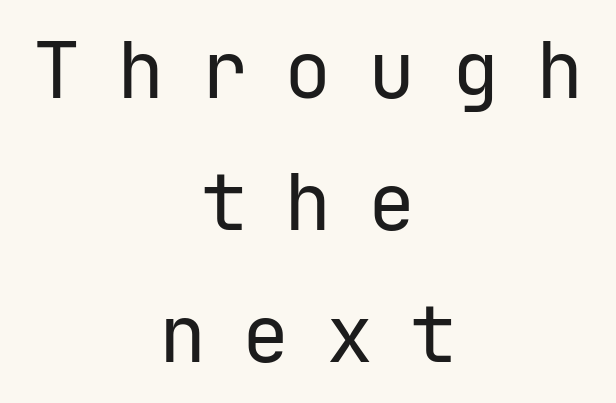
{"serif": "no", "italic": "no", "bold": "no", "weight": "regular", "width": "normal", "stroke_contrast": "low", "x_height": "medium", "monospaced": "yes", "underline": "no", "align": "center", "line_spacing": "normal", "line_spacing_ratio": 1.67, "letter_spacing": "wide", "letter_spacing_em": 0.46, "glyph_px": 79}
